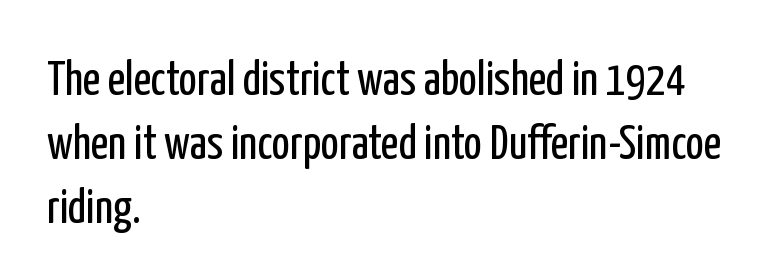
Does extra space separate the letters? No, they use regular spacing. Each stroke keeps to a modest, everyday thickness or less. The rendering uses natural spacing where letterforms have individual widths. Does the copy run flush right? No — it runs flush left. Descenders are the only things crossing below the line. Nope, no serifs anywhere on these letters.
